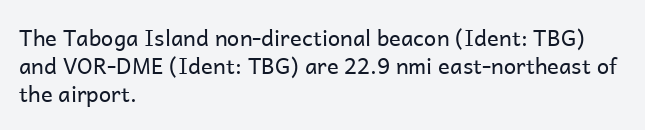
The image shows 22 px text type, upright; set left-aligned, normal line spacing (1.27x), normal letter spacing, not underlined.
